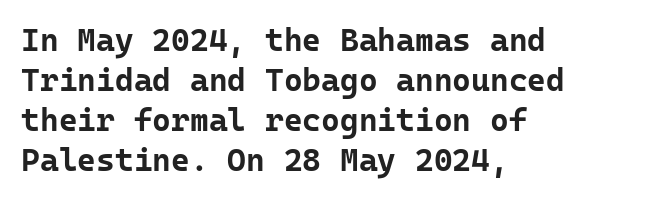
Fixed-width glyphs throughout — classic coding-font behaviour. The gaps between neighbouring characters are ordinary and unremarkable. A typesetter would call this leading conventional body-copy spacing. This is the regular roman posture of the typeface.
